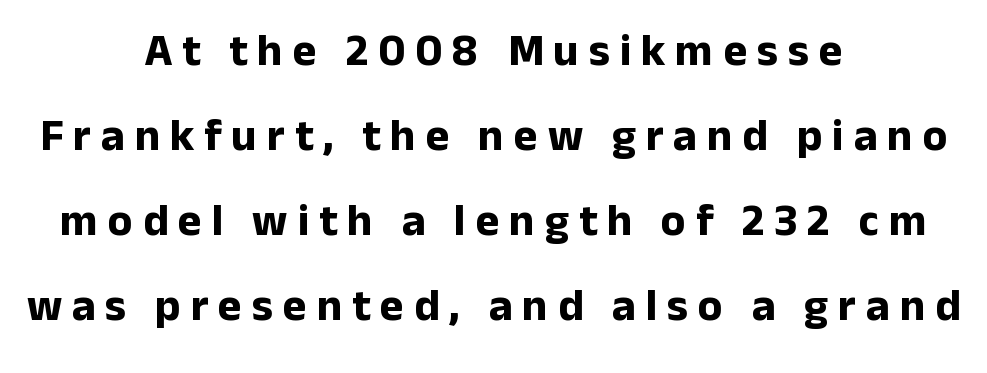
Proportional: the letters do not fall into vertical columns. The glyphs have the mass of a bold cut. These lines were composed using upright roman letters. Here the glyphs are tracked loosely, breaking word shapes into spaced letters. This sample uses a sans-serif face.
